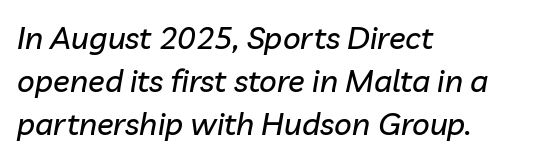
Q: Is the text italic (slanted)? A: Yes, it leans right by about 10 degrees.
Q: Is the text underlined? A: No.
Q: How is the paragraph aligned? A: Left-aligned.
Q: Is the spacing between letters normal or unusually wide? A: Normal.
Q: Is the spacing between lines tight, normal or loose? A: Normal.
Q: Width (condensed, normal, or wide)? A: Normal.
Q: Stroke contrast? A: Low.
Q: x-height? A: Medium.
Q: Monospaced? A: No.
